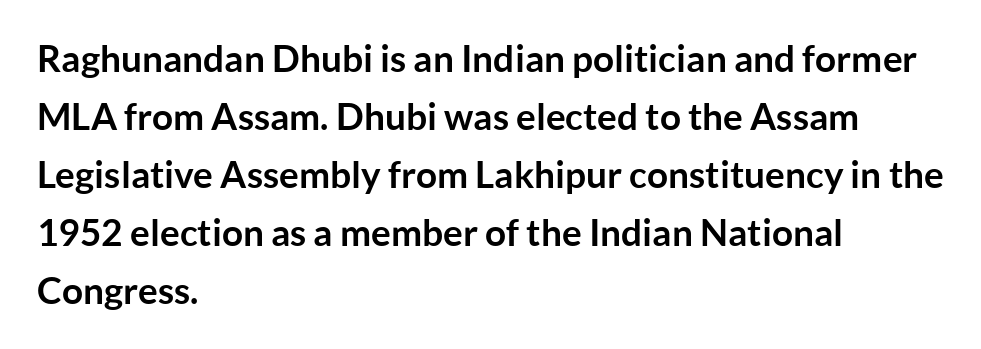
The image shows 37 px semibold sans-serif type, upright; set left-aligned, normal line spacing (1.57x), normal letter spacing, not underlined; low stroke contrast and a medium x-height.
